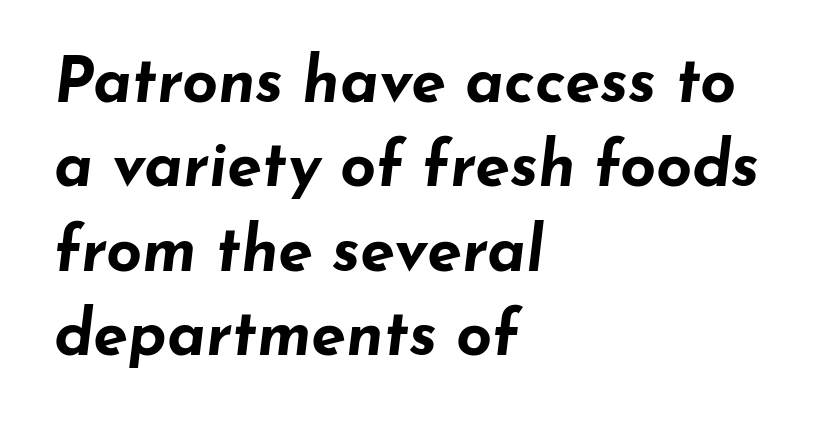
{"italic": "yes", "lean": "right", "slant_degrees": 7, "bold": "yes", "weight": "bold", "width": "wide", "stroke_contrast": "low", "x_height": "small", "monospaced": "no", "underline": "no", "align": "left", "line_spacing": "normal", "line_spacing_ratio": 1.34, "letter_spacing": "normal", "letter_spacing_em": 0.0, "glyph_px": 63}
